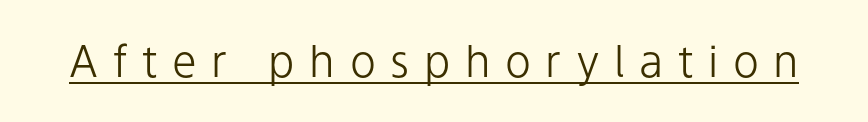
{"serif": "no", "italic": "no", "bold": "no", "weight": "light", "width": "normal", "stroke_contrast": "low", "x_height": "medium", "monospaced": "no", "underline": "yes", "letter_spacing": "wide", "letter_spacing_em": 0.33, "glyph_px": 44}
